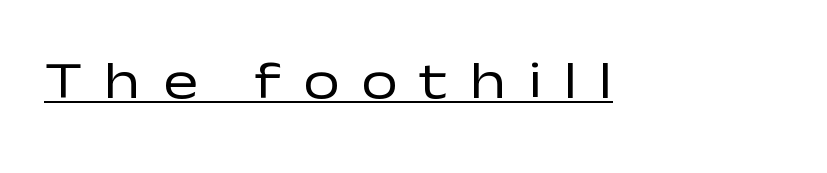
Q: Is the text bold? A: No.
Q: Is the text italic (slanted)? A: No, it is upright.
Q: Is the typeface a serif or a sans-serif typeface? A: Sans-serif.
Q: Is the text underlined? A: Yes.
Q: Is the spacing between letters normal or unusually wide? A: Unusually wide.
Q: Width (condensed, normal, or wide)? A: Wide.
Q: Stroke contrast? A: Low.
Q: x-height? A: Medium.
Q: Monospaced? A: No.
